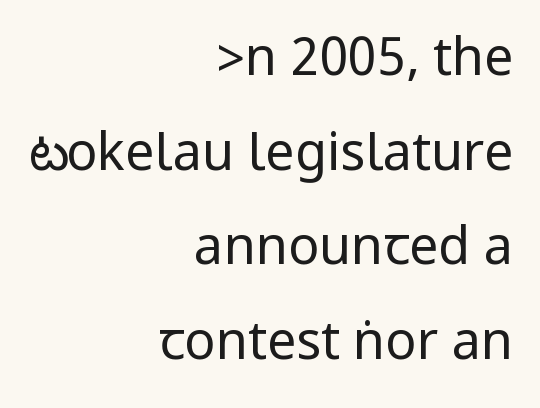
Unmarked baselines from the first word to the last. The rendering keeps characters at their native spacing. Rendered with straight, roman letterforms. The strokes carry an ordinary text weight at most. Nothing sits at the stroke ends, so this counts as sans-serif. Horizontal alignment here is rightward, an uncommon choice for prose.
